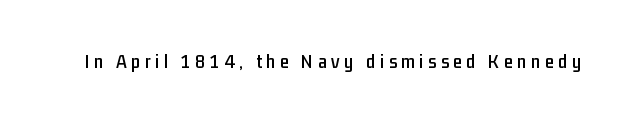
The image shows 20 px text type, upright; set unusually wide letter spacing (+0.23 em), not underlined.
